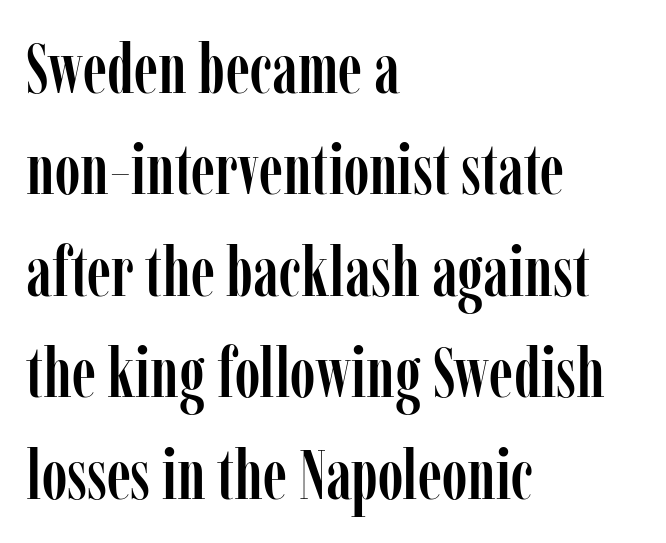
The image shows 70 px condensed serif type, upright; set left-aligned, normal line spacing (1.45x), normal letter spacing, not underlined; low stroke contrast and a medium x-height.
